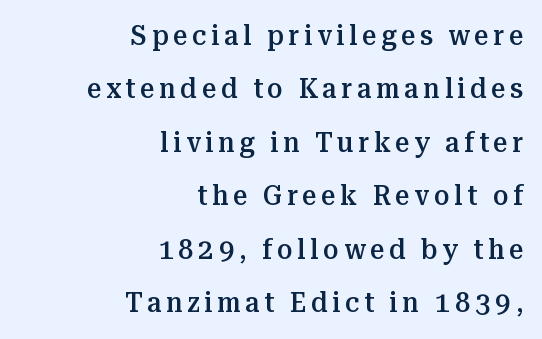
{"serif": "yes", "italic": "no", "bold": "semi", "weight": "semibold", "width": "normal", "stroke_contrast": "medium", "x_height": "medium", "monospaced": "no", "underline": "no", "align": "right", "line_spacing": "loose", "line_spacing_ratio": 1.91, "glyph_px": 28}
